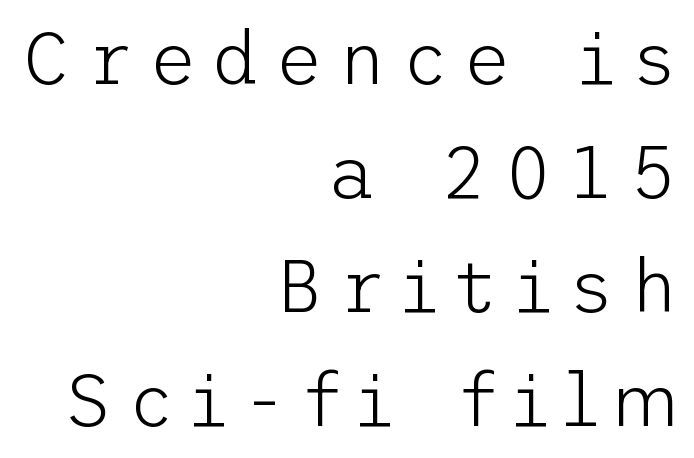
The image shows 74 px light sans-serif type, upright; set right-aligned, normal line spacing (1.54x), unusually wide letter spacing (+0.2 em), not underlined; low stroke contrast and a medium x-height.
